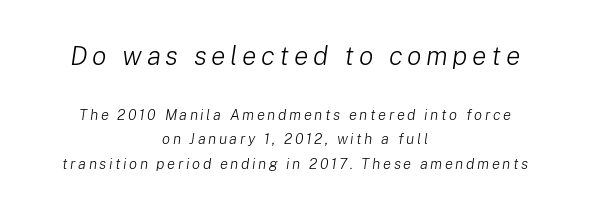
The specimen reads as italic at a glance. If you measured baseline to baseline, you'd find a middling distance. Any mark beneath the type? The region is blank. Size contrast runs from large at the top to small at the bottom.
